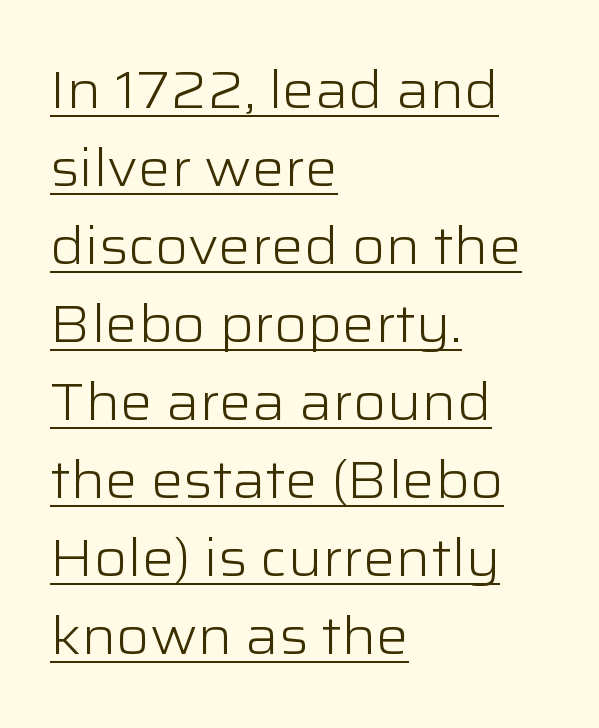
{"serif": "no", "italic": "no", "bold": "no", "weight": "light", "width": "wide", "stroke_contrast": "low", "x_height": "medium", "monospaced": "no", "underline": "yes", "align": "left", "line_spacing": "normal", "line_spacing_ratio": 1.53, "letter_spacing": "normal", "letter_spacing_em": 0.0, "glyph_px": 51}
